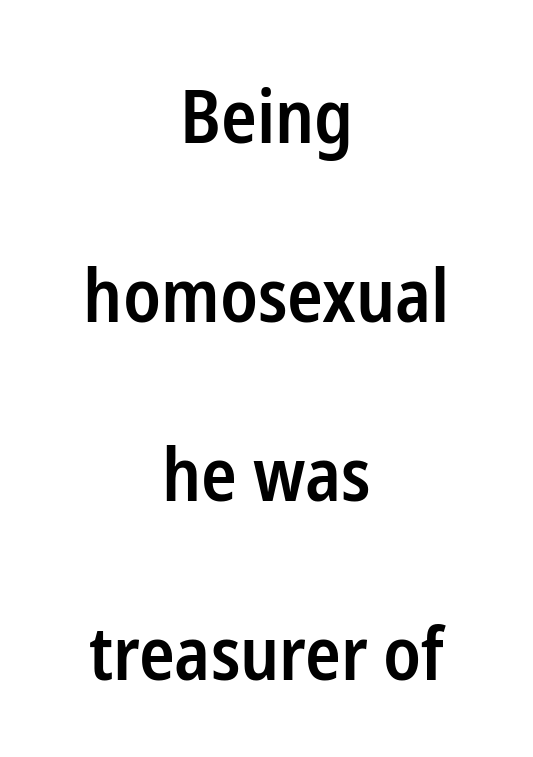
Q: Is the text bold? A: Semi-bold.
Q: Is the text italic (slanted)? A: No, it is upright.
Q: Is the typeface a serif or a sans-serif typeface? A: Sans-serif.
Q: Is the text underlined? A: No.
Q: How is the paragraph aligned? A: Centered.
Q: Is the spacing between letters normal or unusually wide? A: Normal.
Q: Is the spacing between lines tight, normal or loose? A: Loose.
Q: Width (condensed, normal, or wide)? A: Condensed.
Q: Stroke contrast? A: Low.
Q: x-height? A: Medium.
Q: Monospaced? A: No.
